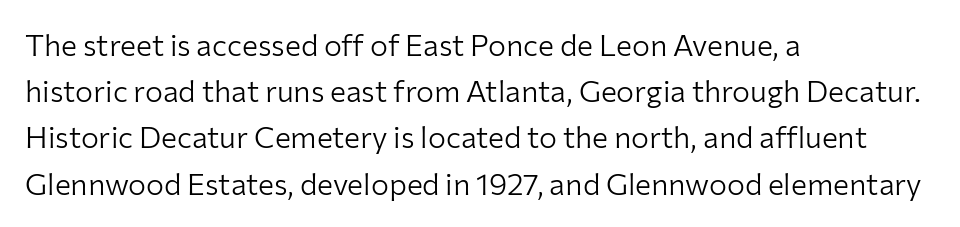
{"serif": "no", "italic": "no", "bold": "no", "weight": "light", "width": "normal", "stroke_contrast": "low", "x_height": "medium", "monospaced": "no", "underline": "no", "align": "left", "line_spacing": "normal", "line_spacing_ratio": 1.54, "letter_spacing": "normal", "letter_spacing_em": 0.0, "glyph_px": 30}
